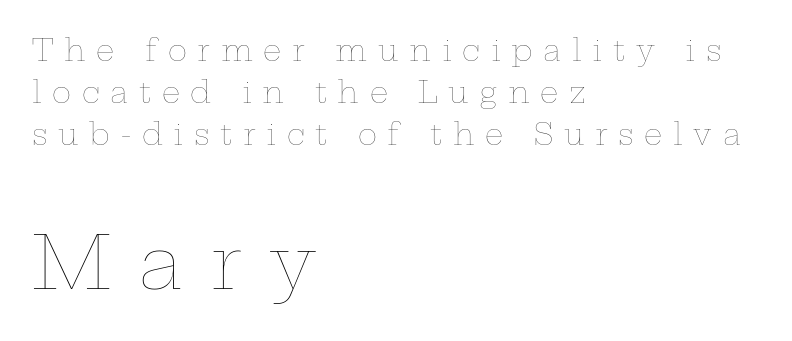
No word sits above an underline. The block sitting lower on the canvas is the one with enlarged characters. Does the leading feel generous? No, just average. Each stroke keeps to a modest, everyday thickness or less.
